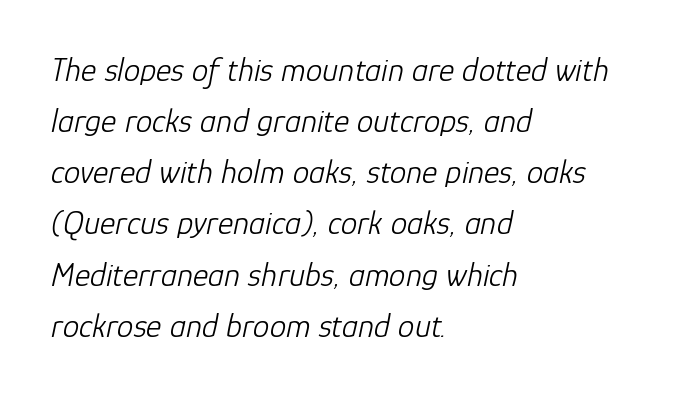
{"italic": "yes", "lean": "right", "slant_degrees": 12, "bold": "no", "weight": "light", "width": "normal", "stroke_contrast": "low", "x_height": "medium", "monospaced": "no", "underline": "no", "align": "left", "line_spacing": "normal", "line_spacing_ratio": 1.55, "letter_spacing": "normal", "letter_spacing_em": 0.0, "glyph_px": 33}
